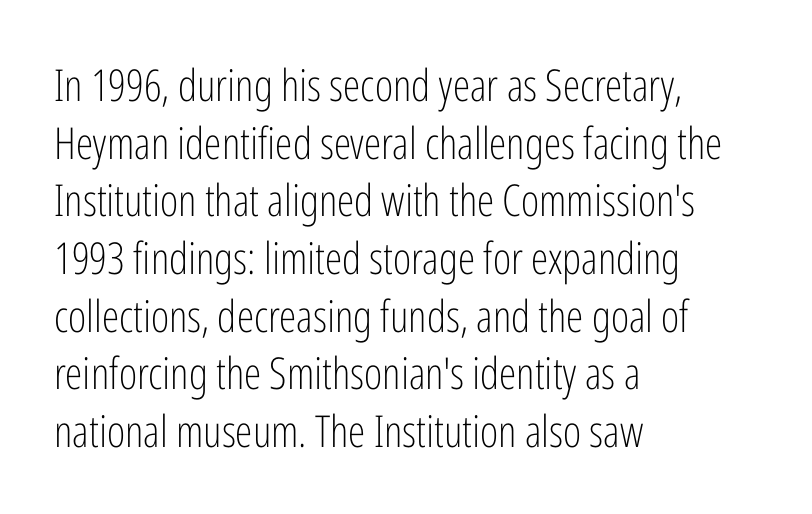
Ordinary non-slanted type is in use. Varying glyph widths throughout — classic text-font behaviour. Each row of text sits above clean, open space. This sample is left-justified, so line endings fall wherever the words run out.
